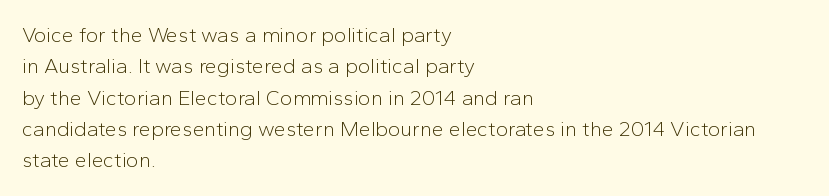
The image shows 21 px text type, upright; set left-aligned, normal line spacing (1.49x), normal letter spacing, not underlined.
